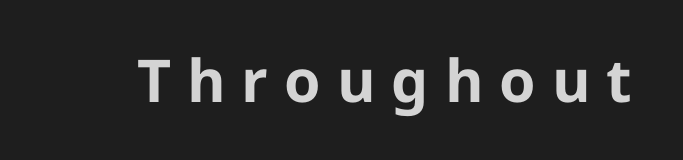
Q: Is the text bold? A: Yes.
Q: Is the text italic (slanted)? A: No, it is upright.
Q: Is the typeface a serif or a sans-serif typeface? A: Sans-serif.
Q: Is the text underlined? A: No.
Q: Is the spacing between letters normal or unusually wide? A: Unusually wide.
Q: Width (condensed, normal, or wide)? A: Normal.
Q: Stroke contrast? A: Low.
Q: x-height? A: Medium.
Q: Monospaced? A: No.
